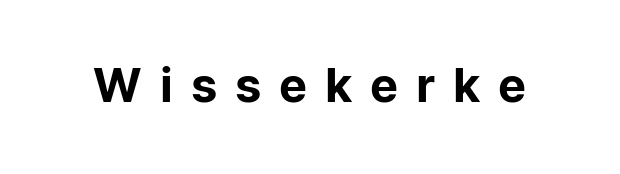
{"serif": "no", "italic": "no", "width": "normal", "stroke_contrast": "low", "x_height": "medium", "monospaced": "no", "underline": "no", "letter_spacing": "wide", "letter_spacing_em": 0.38, "glyph_px": 47}
